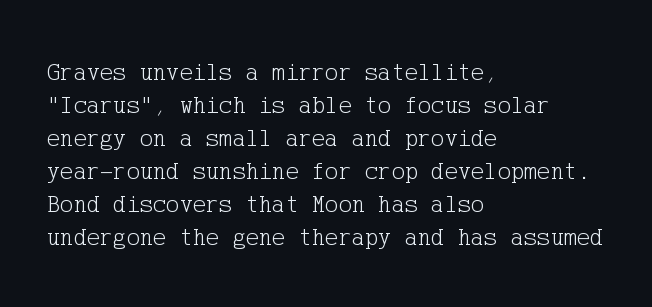
The image shows 25 px text type, upright; set left-aligned, normal line spacing (1.32x), normal letter spacing, not underlined.
